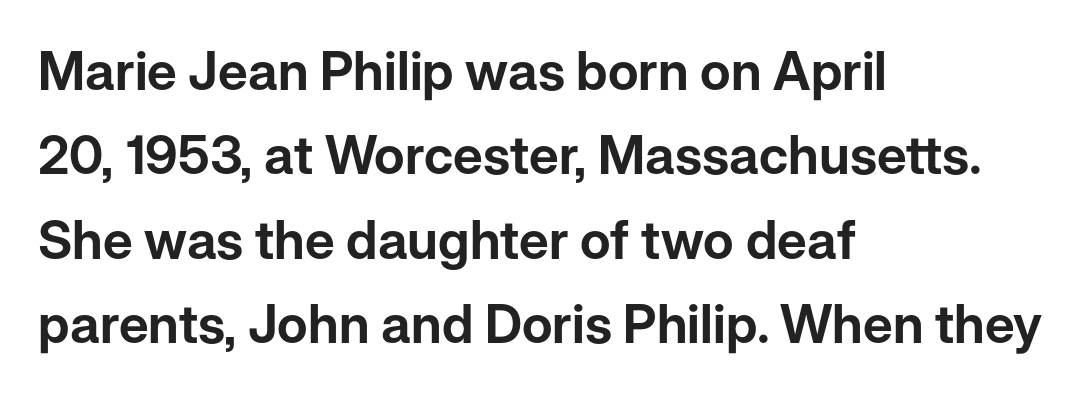
The image shows 53 px sans-serif type, upright; set left-aligned, normal line spacing (1.59x), normal letter spacing, not underlined; low stroke contrast and a medium x-height.
